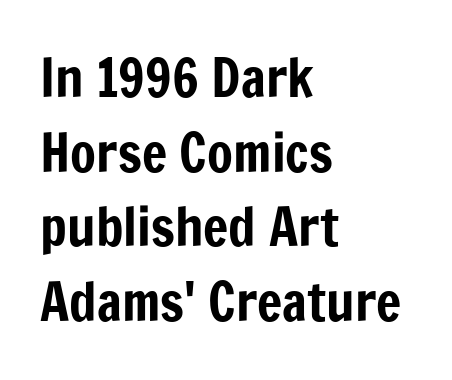
The image shows 53 px condensed sans-serif type, upright; set left-aligned, normal line spacing (1.41x), normal letter spacing, not underlined; low stroke contrast and a medium x-height.
